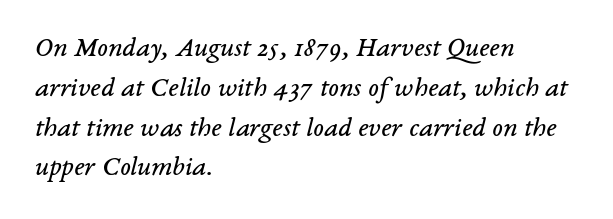
{"serif": "yes", "italic": "yes", "lean": "right", "slant_degrees": 14, "bold": "no", "weight": "regular", "width": "normal", "stroke_contrast": "low", "x_height": "medium", "monospaced": "no", "underline": "no", "align": "left", "line_spacing": "normal", "line_spacing_ratio": 1.42, "letter_spacing": "normal", "letter_spacing_em": 0.0, "glyph_px": 28}
